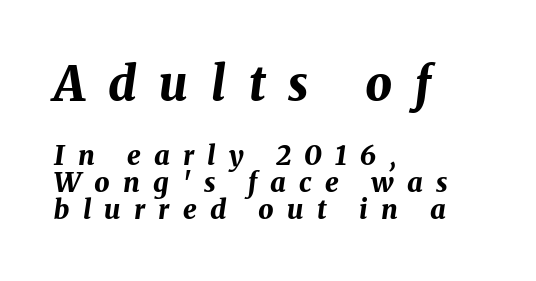
The image shows 47 px bold type, italic (leaning right); set left-aligned, tight line spacing (0.99x), unusually wide letter spacing (+0.49 em), not underlined; the first (top) block is 1.74x larger; medium stroke contrast and a medium x-height.
